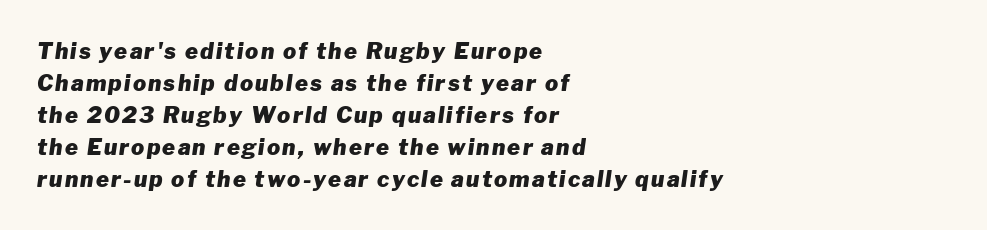
The image shows 22 px bold type, italic (leaning right); set left-aligned, normal line spacing (1.45x), not underlined.
